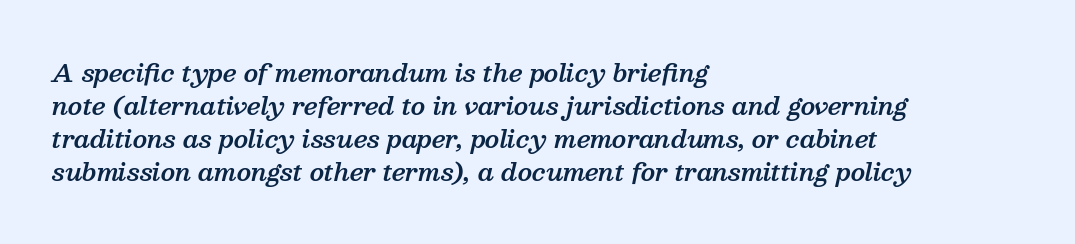
Q: Is the text bold? A: Semi-bold.
Q: Is the text italic (slanted)? A: Yes, it leans right by about 13 degrees.
Q: Is the text underlined? A: No.
Q: How is the paragraph aligned? A: Left-aligned.
Q: Is the spacing between letters normal or unusually wide? A: Normal.
Q: Is the spacing between lines tight, normal or loose? A: Normal.
